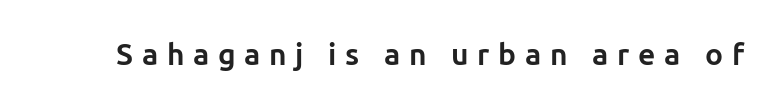
Q: Is the text bold? A: Yes.
Q: Is the text italic (slanted)? A: No, it is upright.
Q: Is the typeface a serif or a sans-serif typeface? A: Sans-serif.
Q: Is the text underlined? A: No.
Q: Is the spacing between letters normal or unusually wide? A: Unusually wide.
Q: Width (condensed, normal, or wide)? A: Normal.
Q: Stroke contrast? A: Low.
Q: x-height? A: Medium.
Q: Monospaced? A: No.
